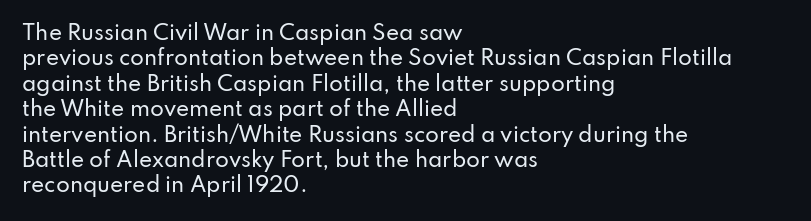
The image shows 20 px text type, upright; set left-aligned, normal line spacing (1.27x), normal letter spacing, not underlined.
